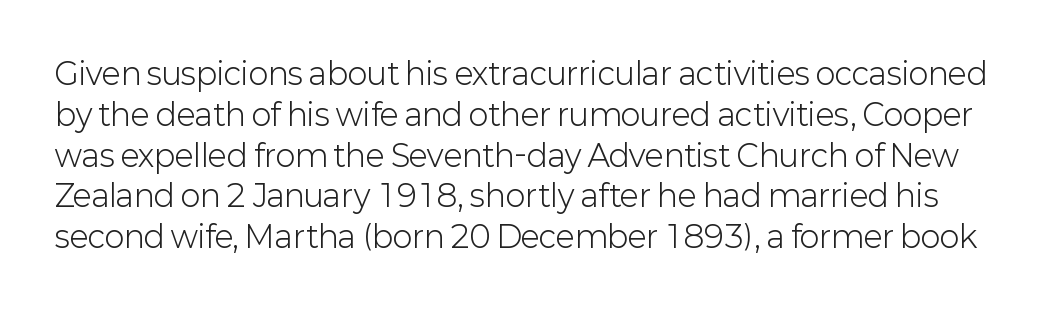
Q: Is the text bold? A: No.
Q: Is the text italic (slanted)? A: No, it is upright.
Q: Is the typeface a serif or a sans-serif typeface? A: Sans-serif.
Q: Is the text underlined? A: No.
Q: Is the spacing between letters normal or unusually wide? A: Normal.
Q: Is the spacing between lines tight, normal or loose? A: Normal.
Q: Width (condensed, normal, or wide)? A: Normal.
Q: Stroke contrast? A: Low.
Q: x-height? A: Medium.
Q: Monospaced? A: No.
